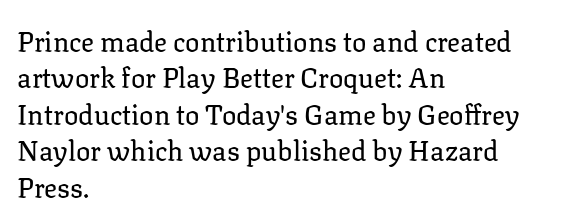
The image shows 27 px text type, upright; set left-aligned, normal line spacing (1.35x), normal letter spacing, not underlined.
